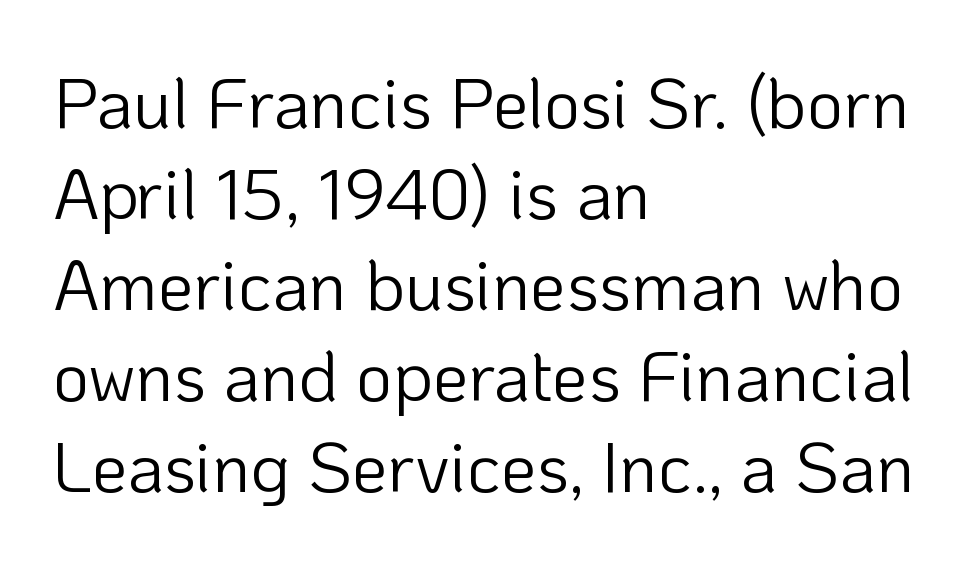
The image shows 71 px light sans-serif type, upright; set left-aligned, normal line spacing (1.28x), normal letter spacing, not underlined; low stroke contrast and a medium x-height.
